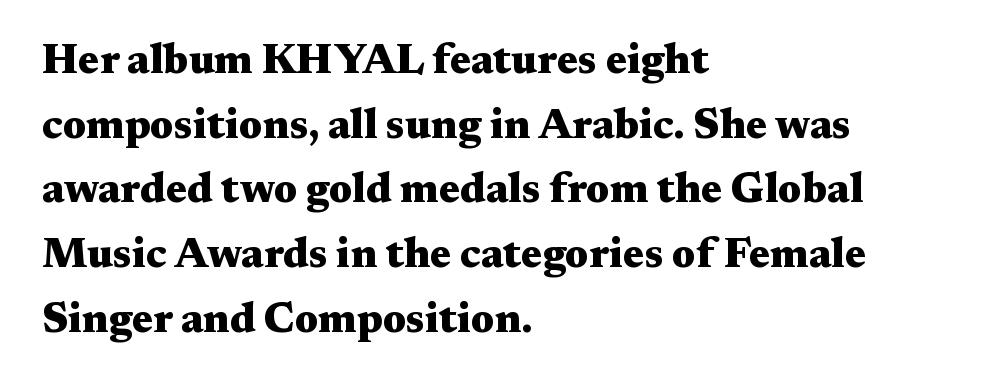
{"serif": "yes", "italic": "no", "bold": "yes", "weight": "heavy", "width": "wide", "stroke_contrast": "medium", "x_height": "medium", "monospaced": "no", "underline": "no", "align": "left", "line_spacing": "normal", "line_spacing_ratio": 1.54, "letter_spacing": "normal", "letter_spacing_em": 0.0, "glyph_px": 42}
